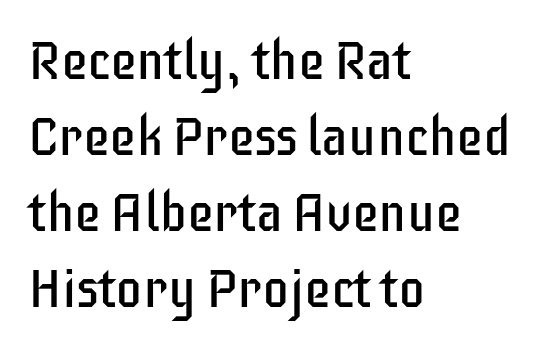
The image shows 54 px regular-weight, condensed sans-serif type, upright; set left-aligned, normal line spacing (1.41x), normal letter spacing, not underlined; low stroke contrast and a large x-height.
